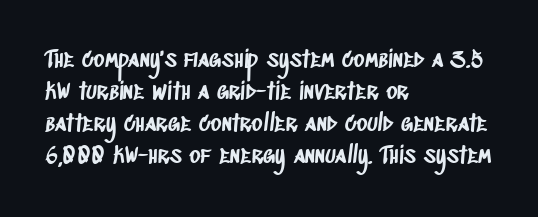
The image shows 24 px text type; set left-aligned, normal line spacing (1.33x), normal letter spacing, not underlined.
